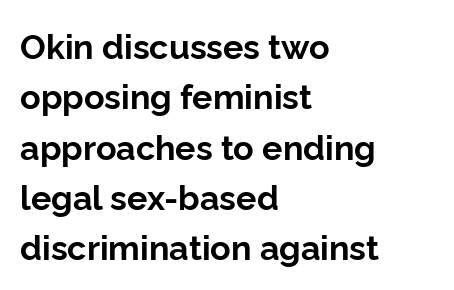
{"serif": "no", "italic": "no", "bold": "yes", "weight": "bold", "width": "normal", "stroke_contrast": "low", "x_height": "medium", "monospaced": "no", "underline": "no", "align": "left", "line_spacing": "normal", "line_spacing_ratio": 1.48, "letter_spacing": "normal", "letter_spacing_em": 0.0, "glyph_px": 34}
